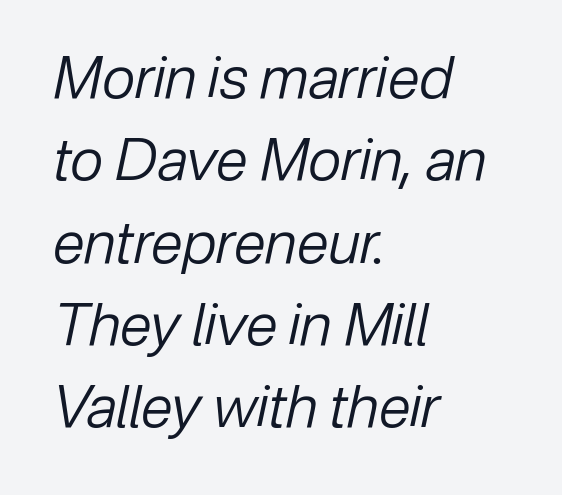
The face used here has a pronounced slope to its letters. On a weight scale, this lands at 450 or below. Look at the tracking — it's just the regular setting, nothing added. Spacing verdict: proportional, widths tailored to each character. A bare baseline throughout the passage.
